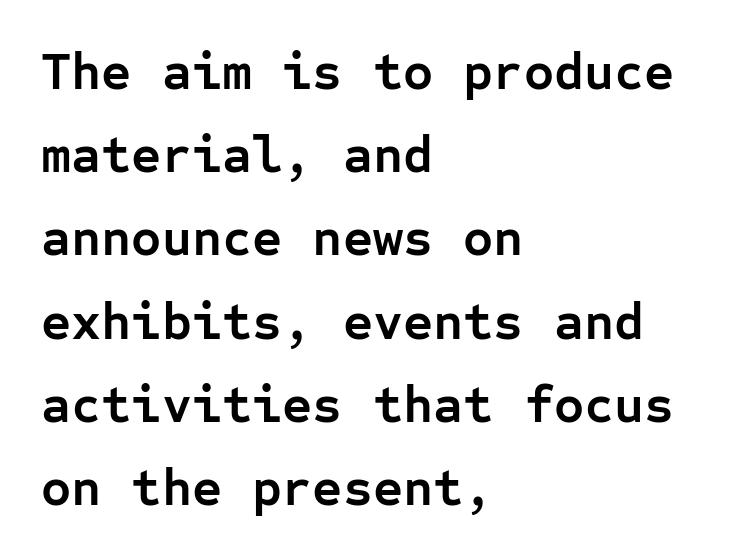
Each glyph is drawn with heavy, bold strokes. If you drew a line through each stem, it would be perfectly vertical. Lines of text with bare space underneath. Typeset ragged right — the left edge is the straight one.
